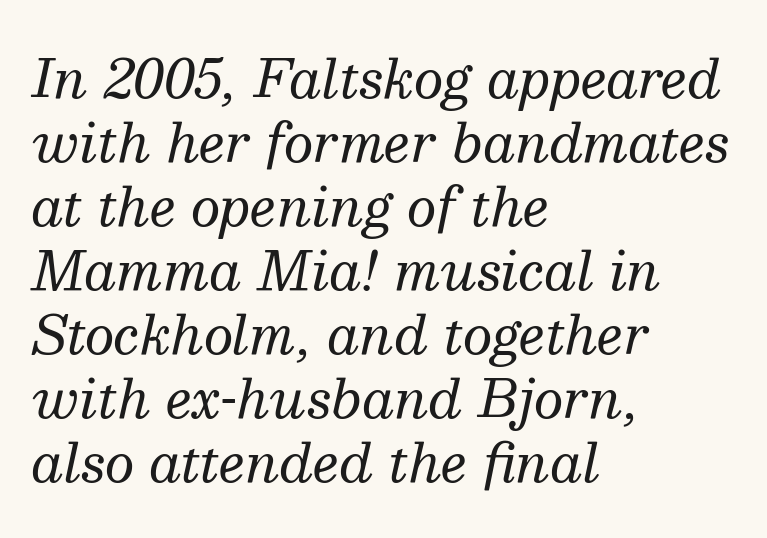
Q: Is the text bold? A: No.
Q: Is the text italic (slanted)? A: Yes, it leans right by about 13 degrees.
Q: Is the typeface a serif or a sans-serif typeface? A: Serif.
Q: Is the text underlined? A: No.
Q: How is the paragraph aligned? A: Left-aligned.
Q: Is the spacing between letters normal or unusually wide? A: Normal.
Q: Width (condensed, normal, or wide)? A: Normal.
Q: Stroke contrast? A: Medium.
Q: x-height? A: Medium.
Q: Monospaced? A: No.
